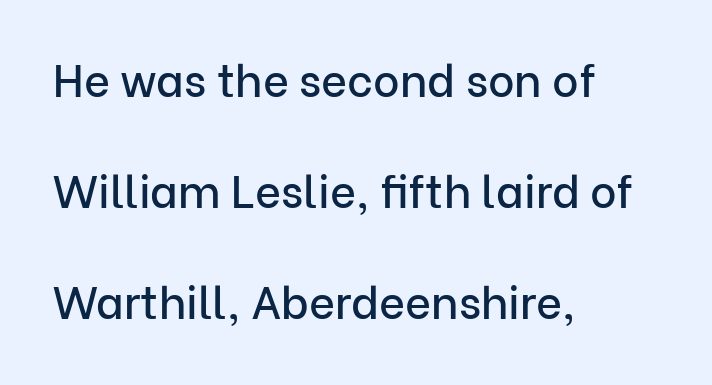
{"serif": "no", "italic": "no", "width": "normal", "stroke_contrast": "low", "x_height": "medium", "monospaced": "no", "underline": "no", "align": "left", "line_spacing": "loose", "line_spacing_ratio": 2.47, "letter_spacing": "normal", "letter_spacing_em": 0.0, "glyph_px": 45}
